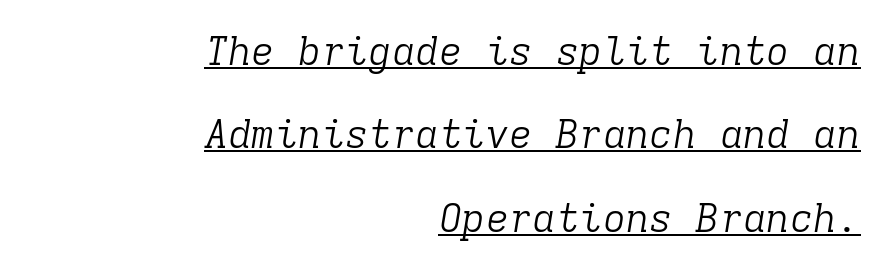
{"serif": "yes", "italic": "yes", "lean": "right", "slant_degrees": 9, "bold": "no", "weight": "light", "width": "normal", "stroke_contrast": "low", "x_height": "medium", "monospaced": "yes", "underline": "yes", "align": "right", "line_spacing": "loose", "line_spacing_ratio": 2.14, "letter_spacing": "normal", "letter_spacing_em": 0.0, "glyph_px": 39}
